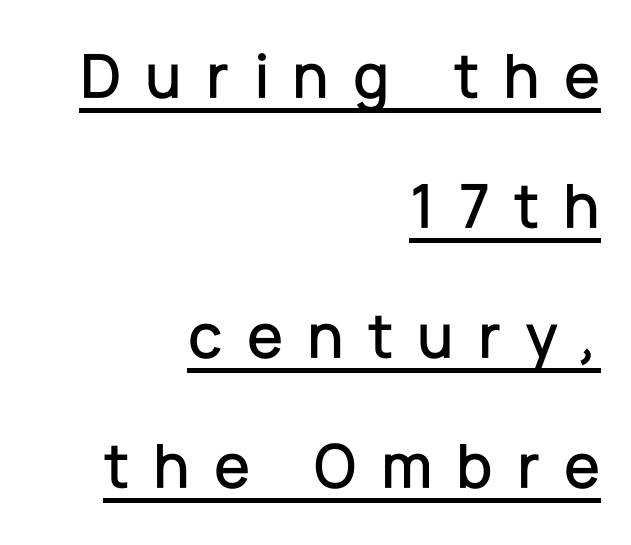
Unlike italic type, these characters show no tilt at all. Beneath each row of characters lies a ruled line. Tracking here is generous; glyphs stand well apart from one another. Stroke terminals: plain, sans-serif. A great deal of white space separates one row of letters from the next.
